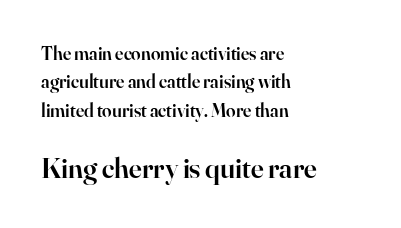
Q: Is the text bold? A: Semi-bold.
Q: Is the text italic (slanted)? A: No, it is upright.
Q: Is the typeface a serif or a sans-serif typeface? A: Serif.
Q: Is the text underlined? A: No.
Q: How is the paragraph aligned? A: Left-aligned.
Q: Is the spacing between letters normal or unusually wide? A: Normal.
Q: Is the spacing between lines tight, normal or loose? A: Normal.
Q: Which block of text is set in a larger size, the first (top) or the second (bottom)? A: The second (bottom) one.
Q: Width (condensed, normal, or wide)? A: Normal.
Q: Stroke contrast? A: High.
Q: x-height? A: Small.
Q: Monospaced? A: No.
